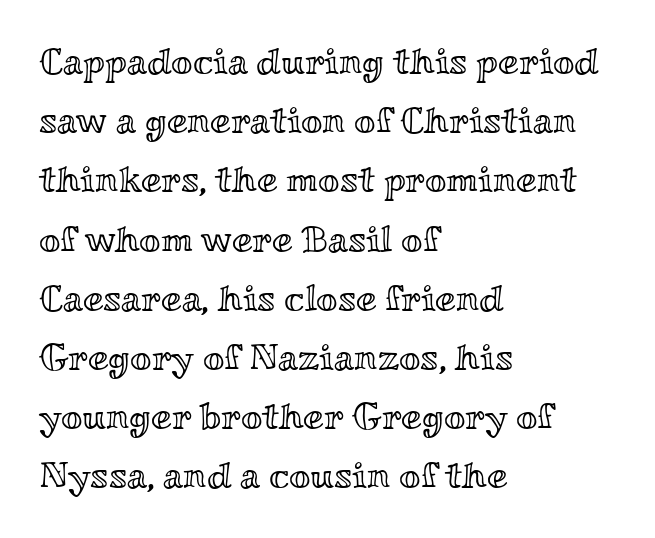
Q: Is the text italic (slanted)? A: No, it is upright.
Q: Is the text underlined? A: No.
Q: How is the paragraph aligned? A: Left-aligned.
Q: Is the spacing between letters normal or unusually wide? A: Normal.
Q: Is the spacing between lines tight, normal or loose? A: Normal.
Q: Width (condensed, normal, or wide)? A: Wide.
Q: x-height? A: Small.
Q: Monospaced? A: No.
